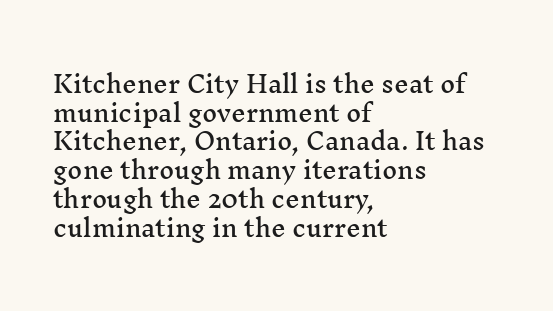
Quick note: not italic, upright. The letters sit at their default tracking, neither squeezed nor spread. The space between consecutive lines is moderate. This sample is left-justified, so line endings fall wherever the words run out. The string is rendered with underlining switched off.
